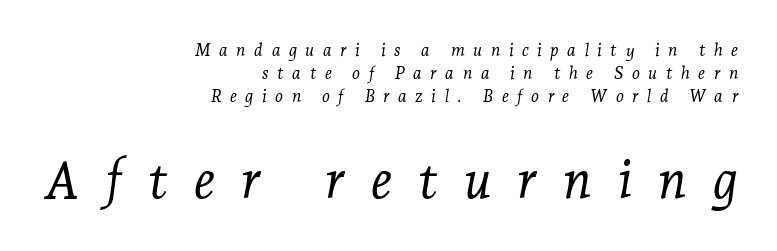
Only glyphs here, with clear space below each row. Is there much room between lines? A standard amount, neither cramped nor airy. Yep, that's italic — everything's leaning. You can tell from the footed stems that serif type was used. What stands out about the letter spacing? Its width — letters are far apart.
